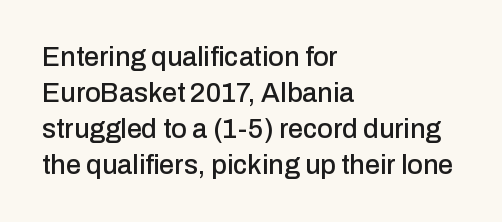
Q: Is the text italic (slanted)? A: No, it is upright.
Q: Is the text underlined? A: No.
Q: How is the paragraph aligned? A: Left-aligned.
Q: Is the spacing between letters normal or unusually wide? A: Normal.
Q: Is the spacing between lines tight, normal or loose? A: Normal.
